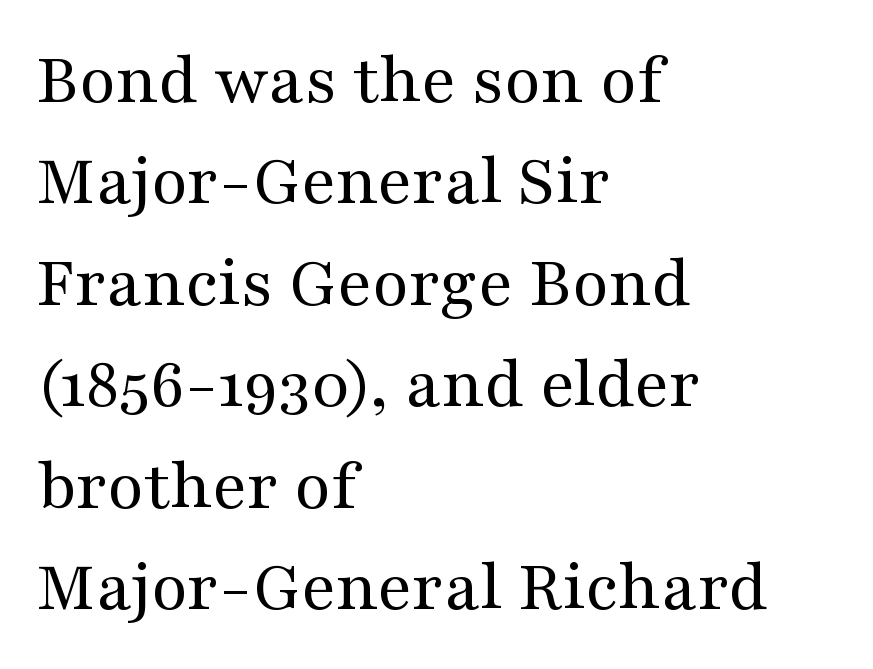
Q: Is the text bold? A: No.
Q: Is the text italic (slanted)? A: No, it is upright.
Q: Is the typeface a serif or a sans-serif typeface? A: Serif.
Q: Is the text underlined? A: No.
Q: How is the paragraph aligned? A: Left-aligned.
Q: Is the spacing between letters normal or unusually wide? A: Normal.
Q: Is the spacing between lines tight, normal or loose? A: Normal.
Q: Width (condensed, normal, or wide)? A: Wide.
Q: Stroke contrast? A: Medium.
Q: x-height? A: Medium.
Q: Monospaced? A: No.
